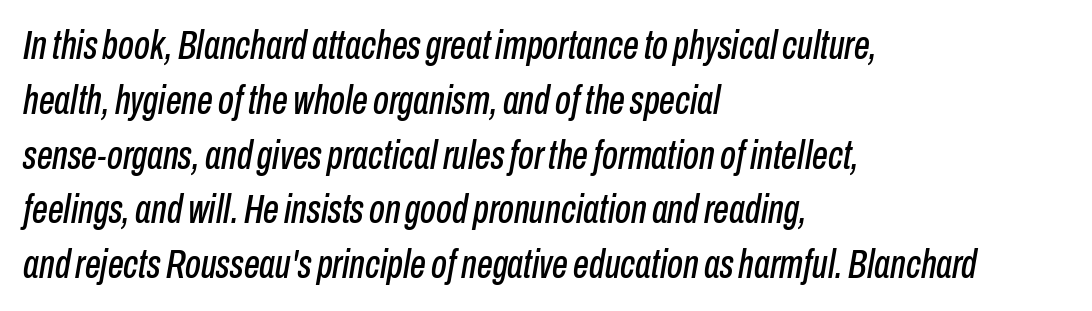
Q: Is the text italic (slanted)? A: Yes, it leans right by about 10 degrees.
Q: Is the text underlined? A: No.
Q: How is the paragraph aligned? A: Left-aligned.
Q: Is the spacing between letters normal or unusually wide? A: Normal.
Q: Is the spacing between lines tight, normal or loose? A: Normal.
Q: Width (condensed, normal, or wide)? A: Condensed.
Q: Stroke contrast? A: Low.
Q: x-height? A: Medium.
Q: Monospaced? A: No.
